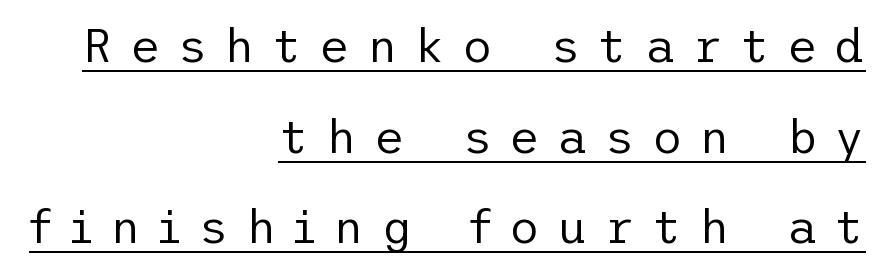
{"serif": "no", "italic": "no", "bold": "no", "weight": "regular", "width": "normal", "stroke_contrast": "low", "x_height": "medium", "underline": "yes", "align": "right", "line_spacing": "loose", "line_spacing_ratio": 1.93, "letter_spacing": "wide", "letter_spacing_em": 0.36, "glyph_px": 47}
